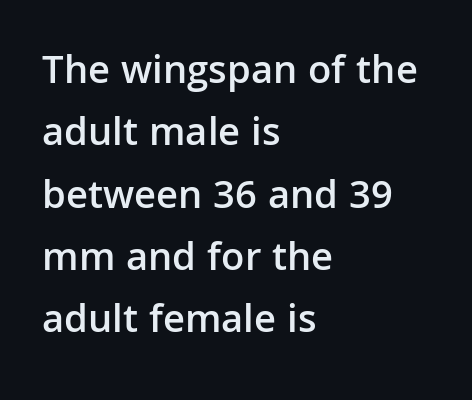
Q: Is the text bold? A: Semi-bold.
Q: Is the text italic (slanted)? A: No, it is upright.
Q: Is the typeface a serif or a sans-serif typeface? A: Sans-serif.
Q: Is the text underlined? A: No.
Q: How is the paragraph aligned? A: Left-aligned.
Q: Is the spacing between letters normal or unusually wide? A: Normal.
Q: Is the spacing between lines tight, normal or loose? A: Normal.
Q: Width (condensed, normal, or wide)? A: Normal.
Q: Stroke contrast? A: Low.
Q: x-height? A: Medium.
Q: Monospaced? A: No.
